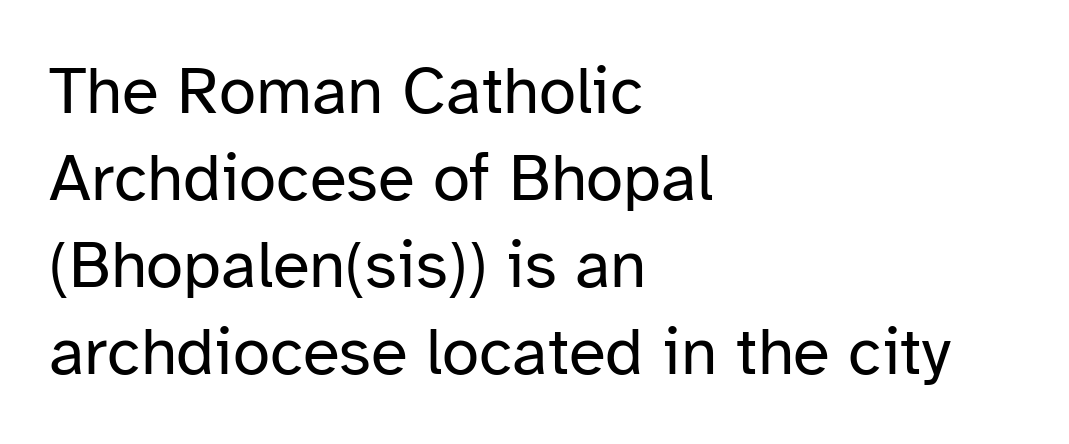
The image shows 67 px regular-weight sans-serif type, upright; set left-aligned, normal line spacing (1.3x), normal letter spacing, not underlined; low stroke contrast and a medium x-height.
